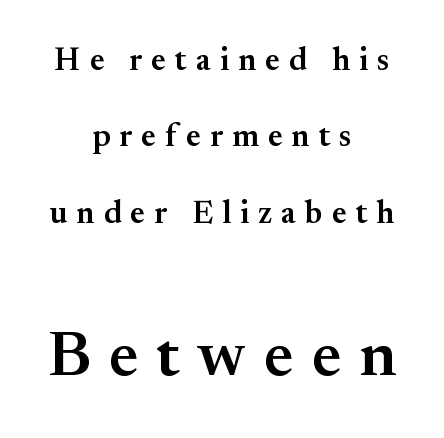
{"serif": "yes", "italic": "no", "bold": "semi", "weight": "semibold", "width": "normal", "stroke_contrast": "medium", "x_height": "small", "monospaced": "no", "underline": "no", "align": "center", "line_spacing": "loose", "line_spacing_ratio": 2.39, "letter_spacing": "wide", "letter_spacing_em": 0.28, "larger_block": "second", "size_ratio": 2.0, "glyph_px": 64}
